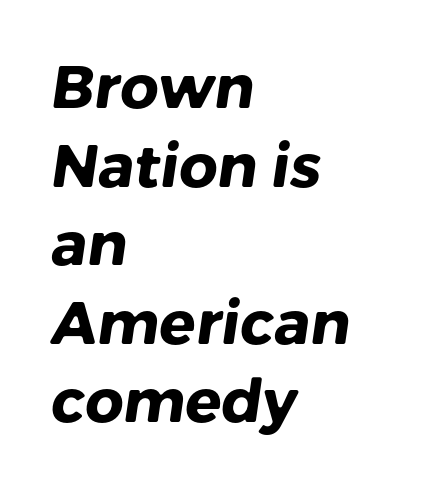
Q: Is the text bold? A: Yes.
Q: Is the typeface a serif or a sans-serif typeface? A: Sans-serif.
Q: Is the text underlined? A: No.
Q: How is the paragraph aligned? A: Left-aligned.
Q: Is the spacing between letters normal or unusually wide? A: Normal.
Q: Is the spacing between lines tight, normal or loose? A: Normal.
Q: Width (condensed, normal, or wide)? A: Normal.
Q: Stroke contrast? A: Low.
Q: x-height? A: Medium.
Q: Monospaced? A: No.
